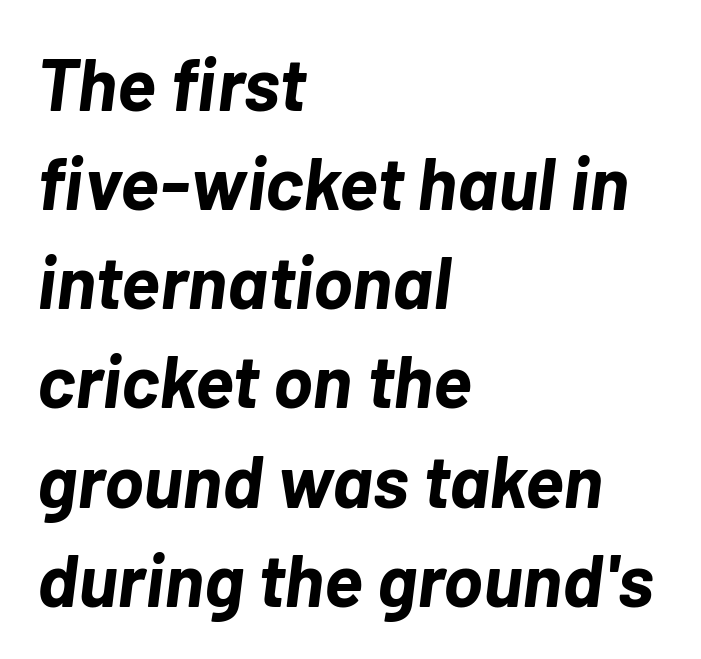
The image shows 74 px bold type, italic (leaning right); set left-aligned, normal line spacing (1.34x), normal letter spacing, not underlined; low stroke contrast and a medium x-height.
